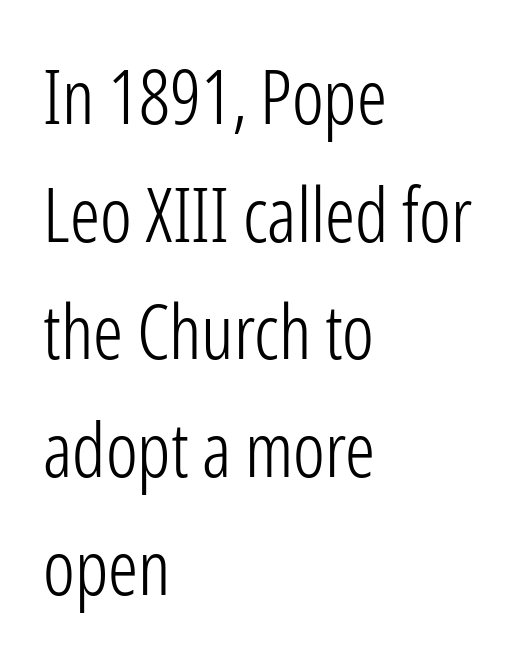
Q: Is the text bold? A: No.
Q: Is the text italic (slanted)? A: No, it is upright.
Q: Is the typeface a serif or a sans-serif typeface? A: Sans-serif.
Q: Is the text underlined? A: No.
Q: How is the paragraph aligned? A: Left-aligned.
Q: Is the spacing between letters normal or unusually wide? A: Normal.
Q: Is the spacing between lines tight, normal or loose? A: Normal.
Q: Width (condensed, normal, or wide)? A: Condensed.
Q: Stroke contrast? A: Low.
Q: x-height? A: Medium.
Q: Monospaced? A: No.
